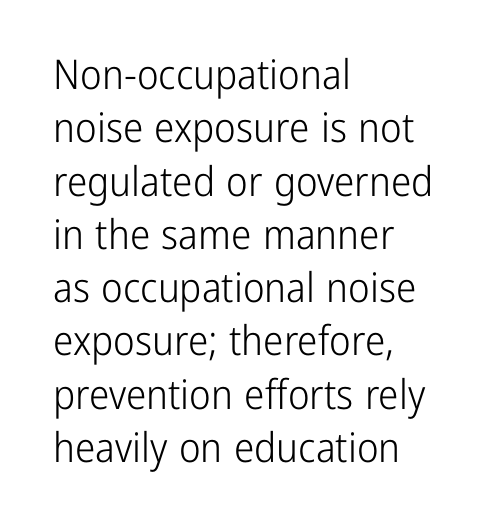
Think of a printed novel: that variable character pitch is what you see here. The face looks like a standard text weight, possibly lighter. The typography opts for an upright posture over an oblique one. The rendering keeps characters at their native spacing. Line starts are locked; line ends wander.
